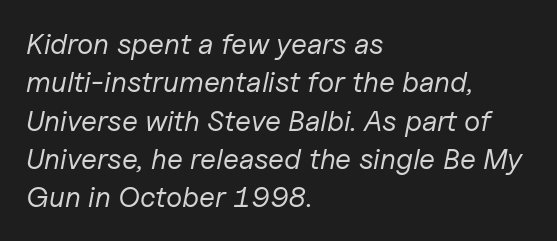
{"italic": "yes", "lean": "right", "slant_degrees": 11, "bold": "no", "weight": "regular", "width": "normal", "stroke_contrast": "low", "x_height": "medium", "monospaced": "no", "underline": "no", "align": "left", "line_spacing": "normal", "line_spacing_ratio": 1.32, "letter_spacing": "normal", "letter_spacing_em": 0.0, "glyph_px": 29}
